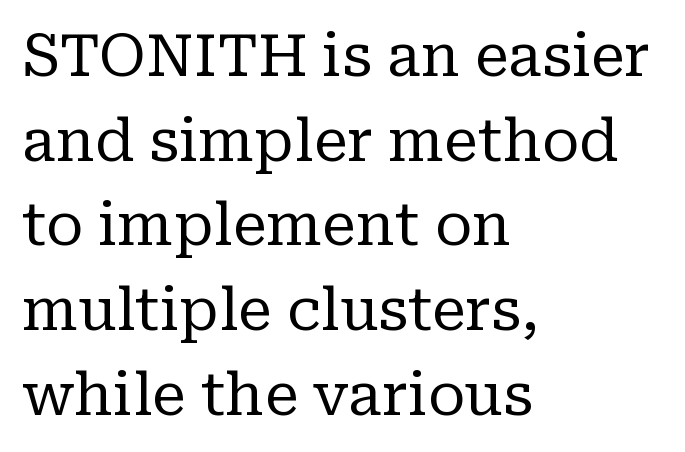
The horizontal fit of the characters is conventional and even. The words here are not underlined. This is the regular roman posture of the typeface. Font category for this specimen: serif. In terms of leading, this rendering sits right in the middle.
